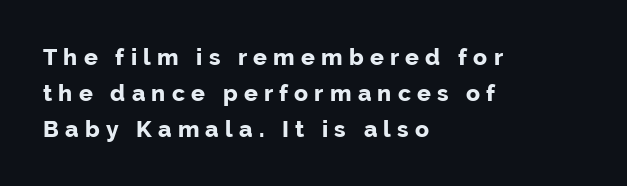
The image shows 23 px bold type, upright; set left-aligned, normal line spacing (1.56x), unusually wide letter spacing (+0.27 em), not underlined.
